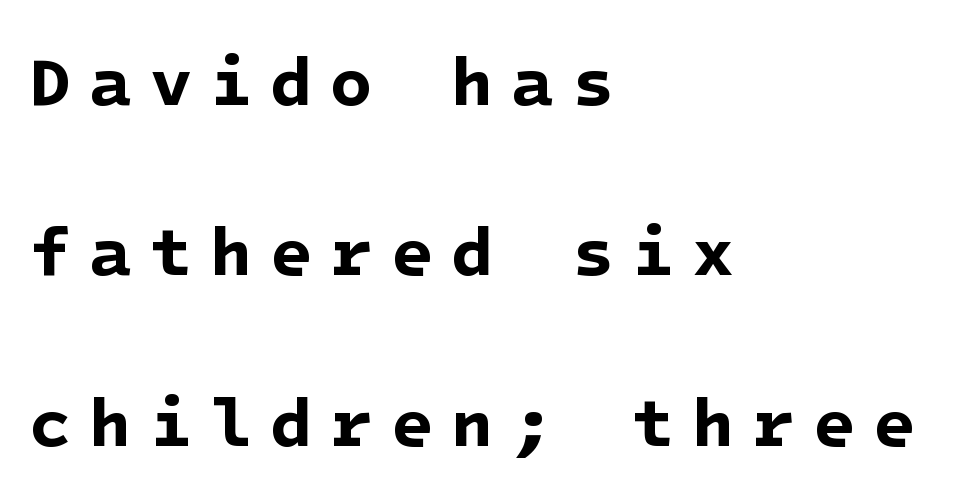
Q: Is the text bold? A: Yes.
Q: Is the typeface a serif or a sans-serif typeface? A: Sans-serif.
Q: Is the text underlined? A: No.
Q: How is the paragraph aligned? A: Left-aligned.
Q: Is the spacing between letters normal or unusually wide? A: Unusually wide.
Q: Is the spacing between lines tight, normal or loose? A: Loose.
Q: Width (condensed, normal, or wide)? A: Normal.
Q: Stroke contrast? A: Low.
Q: x-height? A: Medium.
